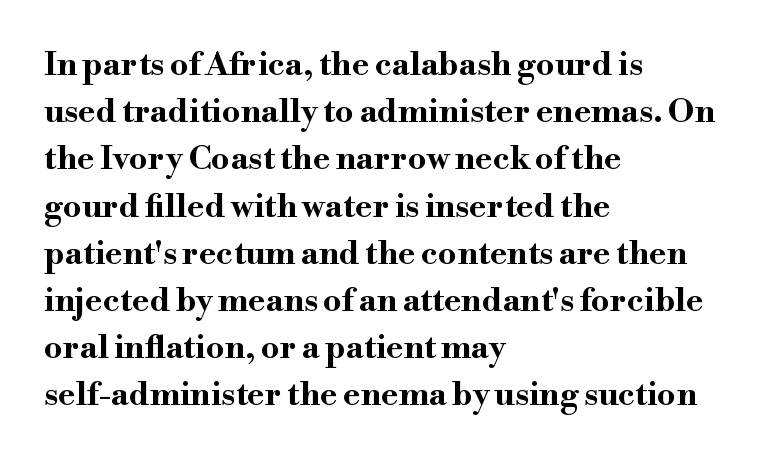
{"serif": "yes", "italic": "no", "bold": "yes", "weight": "bold", "width": "wide", "stroke_contrast": "high", "x_height": "small", "monospaced": "no", "underline": "no", "align": "left", "line_spacing": "normal", "line_spacing_ratio": 1.43, "letter_spacing": "normal", "letter_spacing_em": 0.0, "glyph_px": 33}
